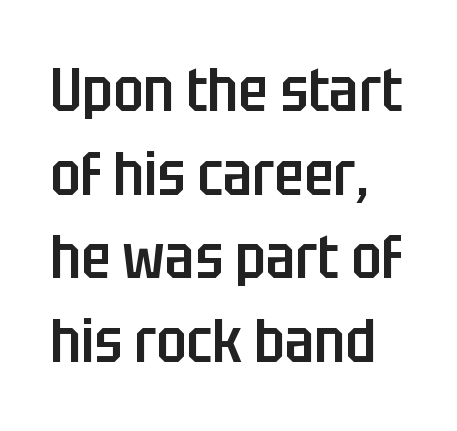
Q: Is the text bold? A: Semi-bold.
Q: Is the text italic (slanted)? A: No, it is upright.
Q: Is the typeface a serif or a sans-serif typeface? A: Sans-serif.
Q: Is the text underlined? A: No.
Q: How is the paragraph aligned? A: Left-aligned.
Q: Is the spacing between letters normal or unusually wide? A: Normal.
Q: Is the spacing between lines tight, normal or loose? A: Normal.
Q: Width (condensed, normal, or wide)? A: Condensed.
Q: Stroke contrast? A: Low.
Q: x-height? A: Large.
Q: Monospaced? A: No.
